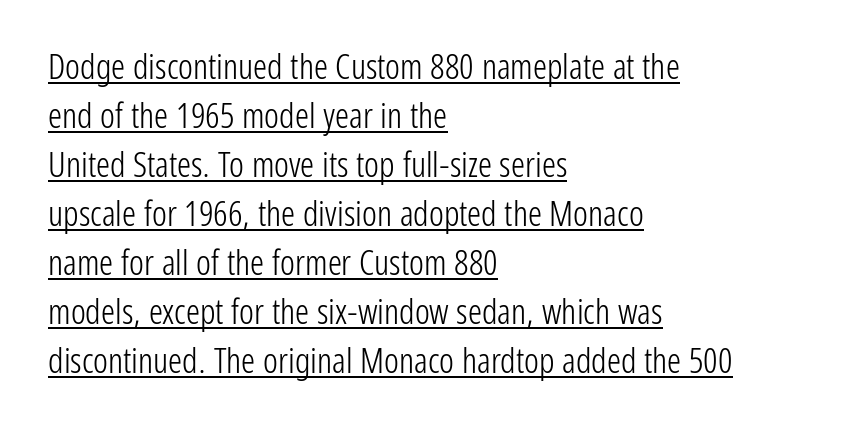
The passage is arranged the way most books set body copy — flush left. Unbolded letterforms with no extra heft. Letter spacing: default. You can see a thin bar hugging the bottom of the glyphs. The vertical gap from one line to the next is medium.
